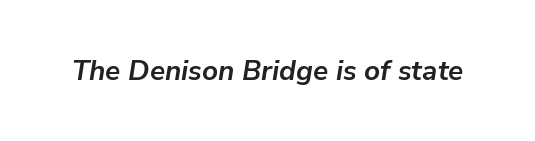
The image shows 28 px semibold type, italic (leaning right); set normal letter spacing, not underlined; low stroke contrast and a medium x-height.
